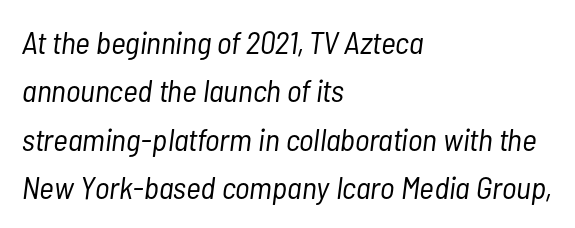
Q: Is the text bold? A: No.
Q: Is the text italic (slanted)? A: Yes, it leans right by about 7 degrees.
Q: Is the text underlined? A: No.
Q: How is the paragraph aligned? A: Left-aligned.
Q: Is the spacing between letters normal or unusually wide? A: Normal.
Q: Is the spacing between lines tight, normal or loose? A: Normal.
Q: Width (condensed, normal, or wide)? A: Condensed.
Q: Stroke contrast? A: Low.
Q: x-height? A: Medium.
Q: Monospaced? A: No.
